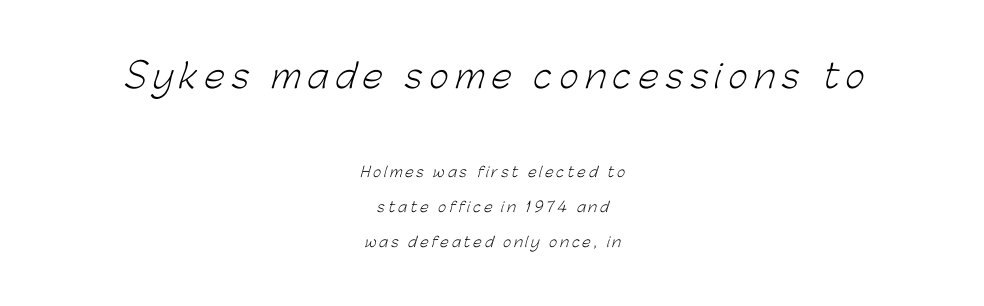
The image shows 33 px light sans-serif type; set centered, loose line spacing (2.48x), unusually wide letter spacing (+0.21 em), not underlined; the first (top) block is 2.36x larger; low stroke contrast and a medium x-height.
